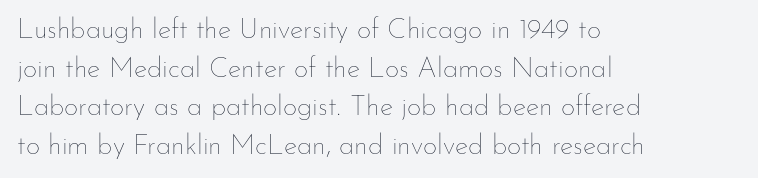
Q: Is the text bold? A: No.
Q: Is the text italic (slanted)? A: No, it is upright.
Q: Is the text underlined? A: No.
Q: How is the paragraph aligned? A: Left-aligned.
Q: Is the spacing between letters normal or unusually wide? A: Normal.
Q: Is the spacing between lines tight, normal or loose? A: Normal.
Q: Width (condensed, normal, or wide)? A: Normal.
Q: Stroke contrast? A: Low.
Q: x-height? A: Small.
Q: Monospaced? A: No.
